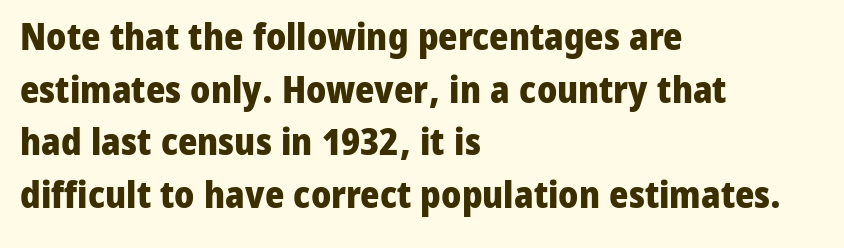
Q: Is the text bold? A: Yes.
Q: Is the text italic (slanted)? A: No, it is upright.
Q: Is the typeface a serif or a sans-serif typeface? A: Sans-serif.
Q: Is the text underlined? A: No.
Q: How is the paragraph aligned? A: Left-aligned.
Q: Is the spacing between letters normal or unusually wide? A: Normal.
Q: Is the spacing between lines tight, normal or loose? A: Normal.
Q: Width (condensed, normal, or wide)? A: Normal.
Q: Stroke contrast? A: Low.
Q: x-height? A: Medium.
Q: Monospaced? A: No.
